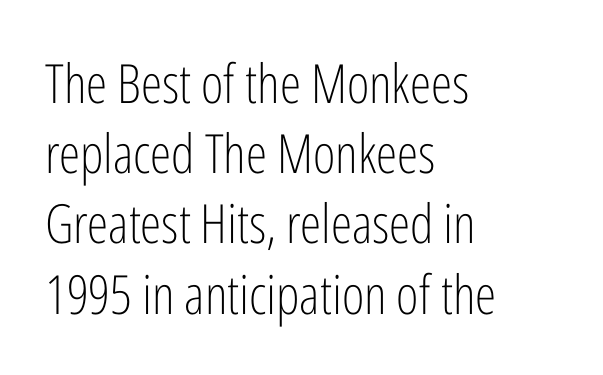
{"serif": "no", "italic": "no", "bold": "no", "weight": "light", "width": "condensed", "stroke_contrast": "low", "x_height": "medium", "monospaced": "no", "underline": "no", "align": "left", "line_spacing": "normal", "line_spacing_ratio": 1.3, "letter_spacing": "normal", "letter_spacing_em": 0.0, "glyph_px": 54}
